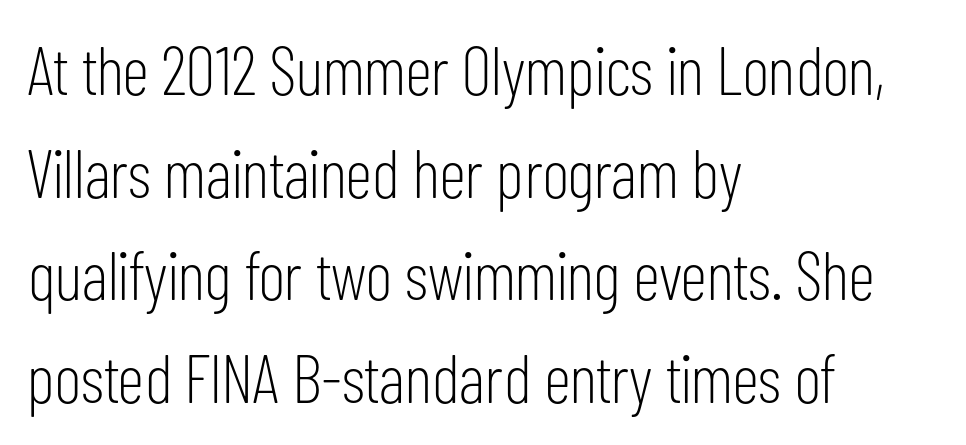
{"serif": "no", "italic": "no", "bold": "no", "weight": "light", "width": "condensed", "stroke_contrast": "low", "x_height": "medium", "monospaced": "no", "underline": "no", "align": "left", "line_spacing": "normal", "line_spacing_ratio": 1.51, "letter_spacing": "normal", "letter_spacing_em": 0.0, "glyph_px": 68}
